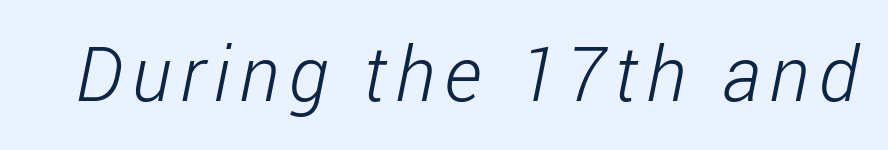
The image shows 76 px light, condensed sans-serif type; set not underlined; low stroke contrast and a medium x-height.
